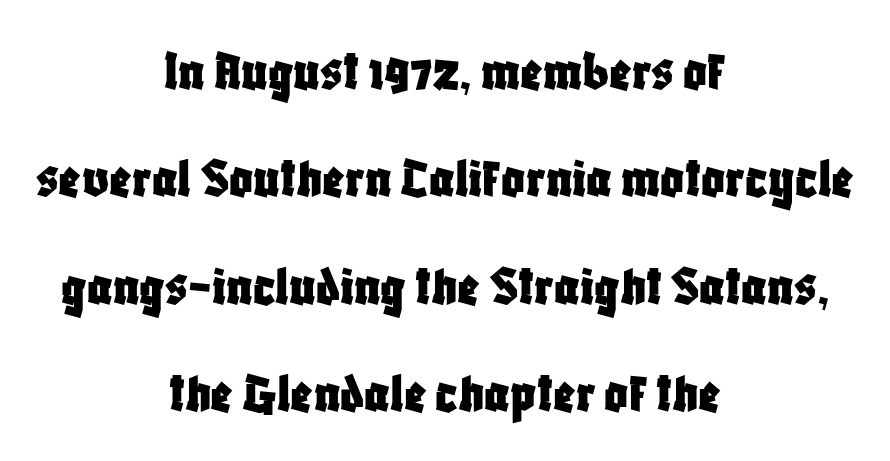
Q: Is the text italic (slanted)? A: No, it is upright.
Q: Is the typeface a serif or a sans-serif typeface? A: Sans-serif.
Q: Is the text underlined? A: No.
Q: How is the paragraph aligned? A: Centered.
Q: Is the spacing between letters normal or unusually wide? A: Normal.
Q: Width (condensed, normal, or wide)? A: Condensed.
Q: Stroke contrast? A: Low.
Q: x-height? A: Large.
Q: Monospaced? A: No.
